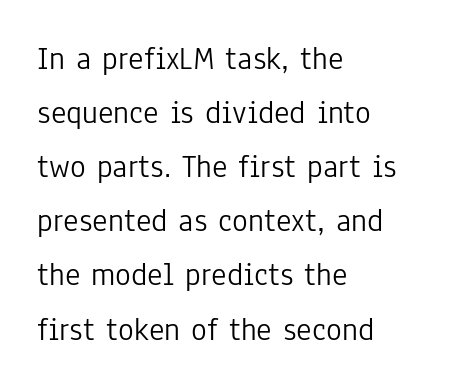
Q: Is the text bold? A: No.
Q: Is the text italic (slanted)? A: No, it is upright.
Q: Is the typeface a serif or a sans-serif typeface? A: Sans-serif.
Q: Is the text underlined? A: No.
Q: How is the paragraph aligned? A: Left-aligned.
Q: Is the spacing between letters normal or unusually wide? A: Normal.
Q: Is the spacing between lines tight, normal or loose? A: Normal.
Q: Width (condensed, normal, or wide)? A: Condensed.
Q: Stroke contrast? A: Low.
Q: x-height? A: Medium.
Q: Monospaced? A: No.
